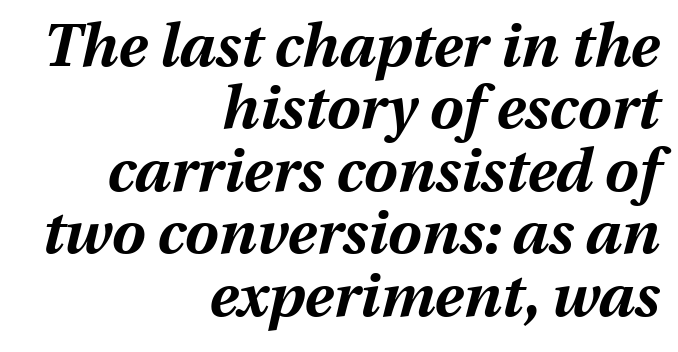
Q: Is the text bold? A: Yes.
Q: Is the text italic (slanted)? A: Yes, it leans right by about 13 degrees.
Q: Is the text underlined? A: No.
Q: How is the paragraph aligned? A: Right-aligned.
Q: Is the spacing between letters normal or unusually wide? A: Normal.
Q: Is the spacing between lines tight, normal or loose? A: Tight.
Q: Width (condensed, normal, or wide)? A: Normal.
Q: Stroke contrast? A: Medium.
Q: x-height? A: Medium.
Q: Monospaced? A: No.
